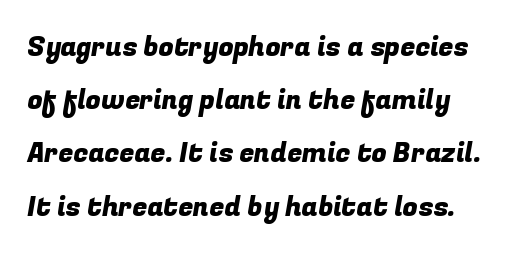
Q: Is the text underlined? A: No.
Q: Is the spacing between letters normal or unusually wide? A: Normal.
Q: Is the spacing between lines tight, normal or loose? A: Loose.
